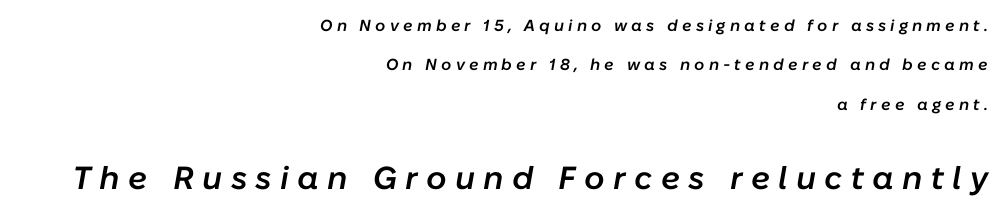
Is this a fixed-width face? No — the glyphs have proportional, varying widths. A typesetter would mark this as italic. Caption: expanded tracking, letters set apart. The font is running at a semibold setting, under full bold. The passage shown stacks its lines with a broad gap. This rendering uses right alignment, leaving the left contour irregular.
